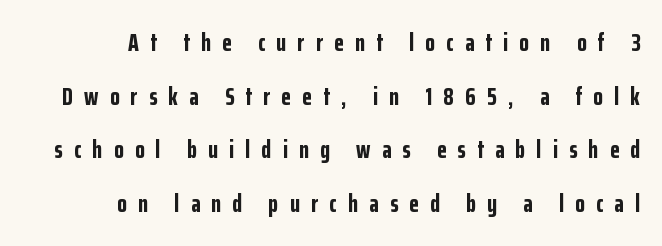
Q: Is the text bold? A: Yes.
Q: Is the text italic (slanted)? A: No, it is upright.
Q: Is the text underlined? A: No.
Q: How is the paragraph aligned? A: Right-aligned.
Q: Is the spacing between letters normal or unusually wide? A: Unusually wide.
Q: Is the spacing between lines tight, normal or loose? A: Loose.
